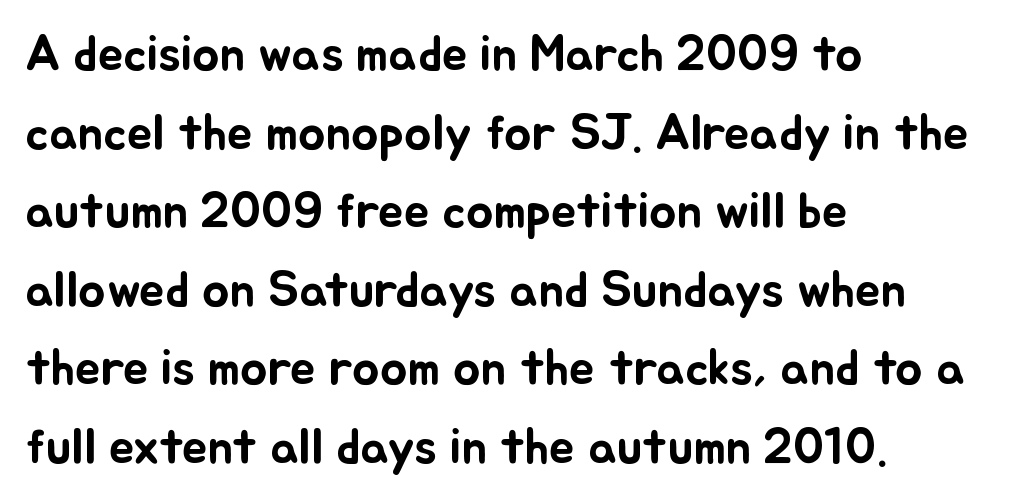
{"italic": "no", "width": "normal", "stroke_contrast": "low", "x_height": "small", "monospaced": "no", "underline": "no", "align": "left", "line_spacing": "normal", "line_spacing_ratio": 1.54, "letter_spacing": "normal", "letter_spacing_em": 0.0, "glyph_px": 51}
